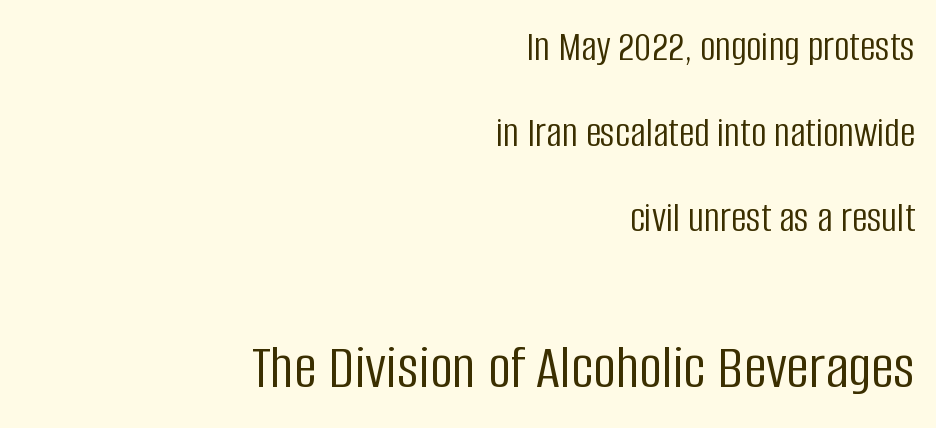
{"serif": "no", "italic": "no", "bold": "no", "weight": "light", "width": "condensed", "stroke_contrast": "low", "x_height": "large", "monospaced": "no", "underline": "no", "align": "right", "line_spacing": "loose", "line_spacing_ratio": 1.99, "letter_spacing": "normal", "letter_spacing_em": 0.0, "larger_block": "second", "size_ratio": 1.49, "glyph_px": 64}
